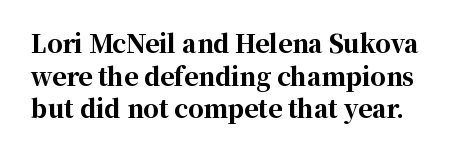
A clean baseline with only descenders dipping below it. Default kerning and tracking; the words read as compact shapes. Compared with typical paragraphs, the rows here are spaced about the same. Weight check: bold — yes, fully. In terms of posture, this sample is upright.
